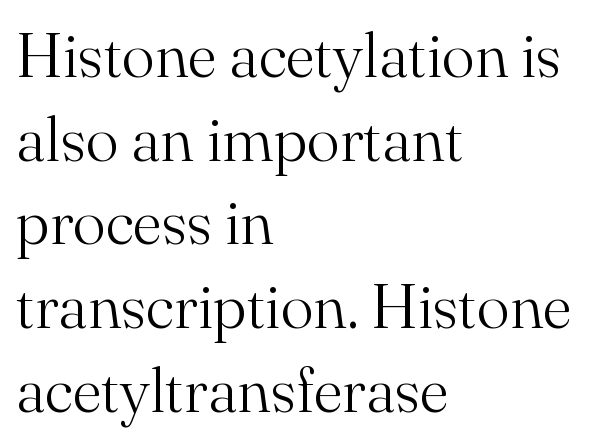
{"serif": "yes", "italic": "no", "bold": "no", "weight": "light", "width": "normal", "stroke_contrast": "medium", "x_height": "small", "monospaced": "no", "underline": "no", "align": "left", "line_spacing": "normal", "line_spacing_ratio": 1.35, "letter_spacing": "normal", "letter_spacing_em": 0.0, "glyph_px": 62}
